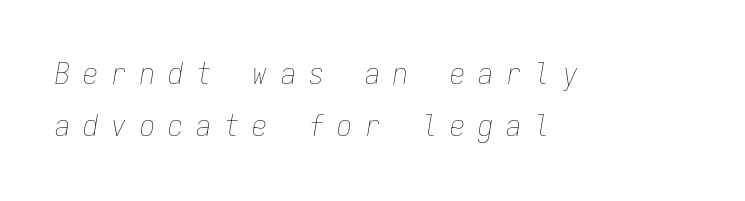
The image shows 30 px thin, condensed type, italic (leaning right), monospaced; set left-aligned, line spacing 1.75x, unusually wide letter spacing (+0.44 em), not underlined; low stroke contrast and a medium x-height.
